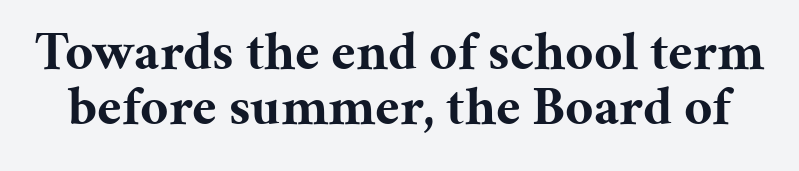
{"serif": "yes", "italic": "no", "bold": "yes", "weight": "bold", "width": "normal", "stroke_contrast": "medium", "x_height": "medium", "monospaced": "no", "underline": "no", "line_spacing": "tight", "line_spacing_ratio": 1.0, "letter_spacing": "normal", "letter_spacing_em": 0.0, "glyph_px": 55}
